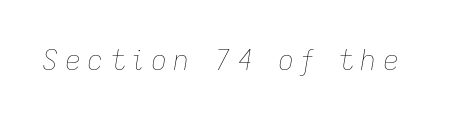
The image shows 28 px thin type, italic (leaning right); set unusually wide letter spacing (+0.23 em), not underlined; low stroke contrast and a medium x-height.
